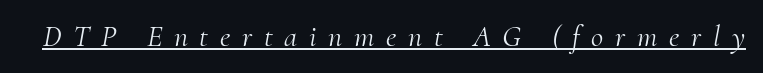
The image shows 30 px light serif type, italic (leaning right); set unusually wide letter spacing (+0.39 em), underlined; medium stroke contrast and a small x-height.
